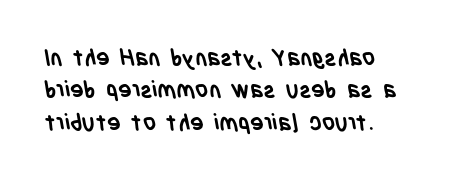
The image shows 23 px bold type; set left-aligned, normal line spacing (1.41x), normal letter spacing, not underlined.
